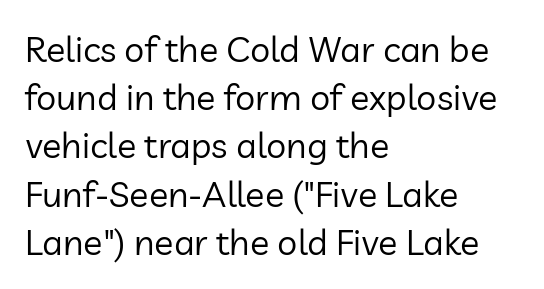
Q: Is the text bold? A: No.
Q: Is the text italic (slanted)? A: No, it is upright.
Q: Is the typeface a serif or a sans-serif typeface? A: Sans-serif.
Q: Is the text underlined? A: No.
Q: How is the paragraph aligned? A: Left-aligned.
Q: Is the spacing between letters normal or unusually wide? A: Normal.
Q: Is the spacing between lines tight, normal or loose? A: Normal.
Q: Width (condensed, normal, or wide)? A: Normal.
Q: Stroke contrast? A: Low.
Q: x-height? A: Medium.
Q: Monospaced? A: No.
